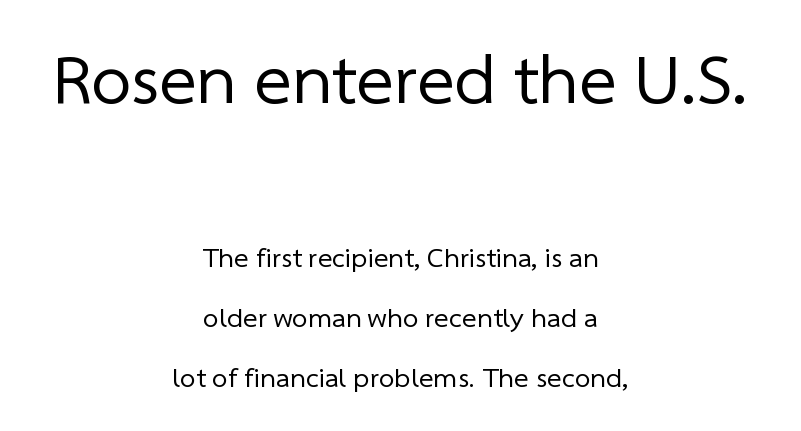
Each stroke keeps to a modest, everyday thickness or less. Clear beneath every line of the passage. The leading is generous, giving the passage an open texture. The whitespace from short lines is split evenly between both sides. No feet cap the strokes, marking this as sans-serif type. The designer gave the opening block more size than the closing block.
